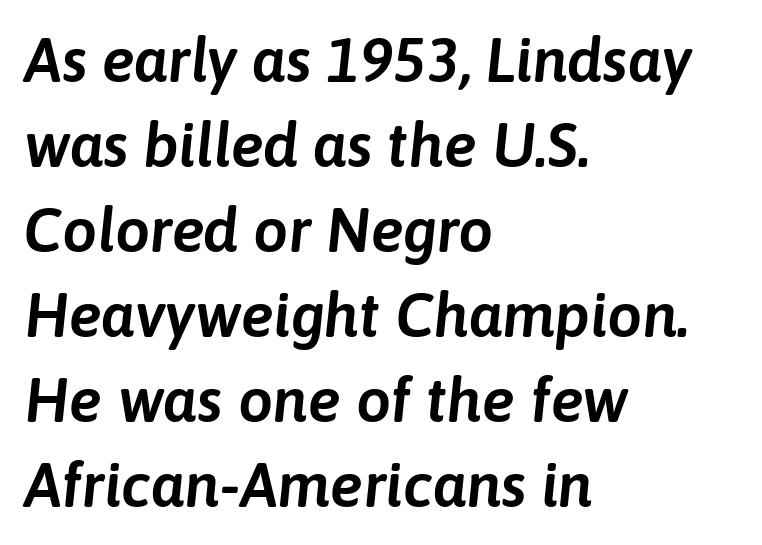
The image shows 62 px text type, italic (leaning right); set left-aligned, normal line spacing (1.37x), normal letter spacing, not underlined; low stroke contrast and a medium x-height.
